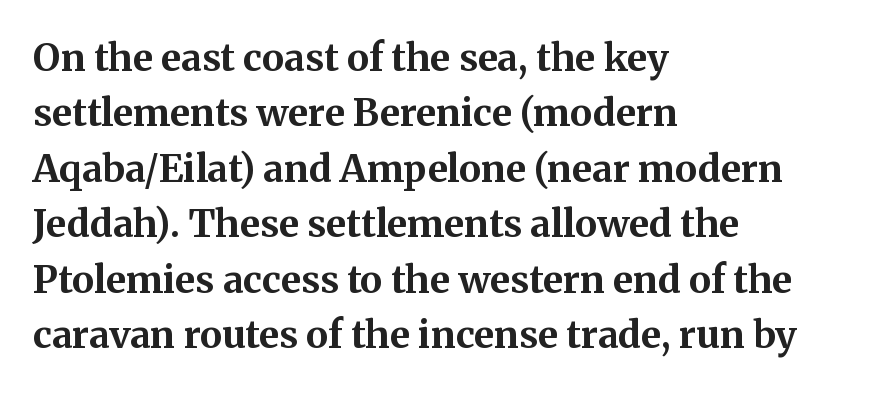
{"serif": "yes", "italic": "no", "bold": "yes", "weight": "bold", "width": "normal", "stroke_contrast": "medium", "x_height": "medium", "monospaced": "no", "underline": "no", "align": "left", "line_spacing": "normal", "line_spacing_ratio": 1.46, "letter_spacing": "normal", "letter_spacing_em": 0.0, "glyph_px": 38}
